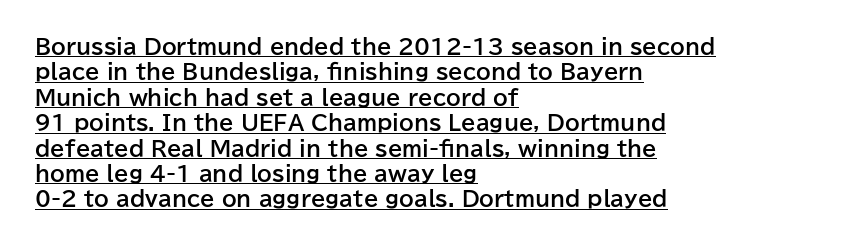
Strokes here are thick enough to call this a true bold. Underlined type. All the whitespace from short lines collects on the right. The passage shown has conventional tracking throughout. Upright lettering throughout.
